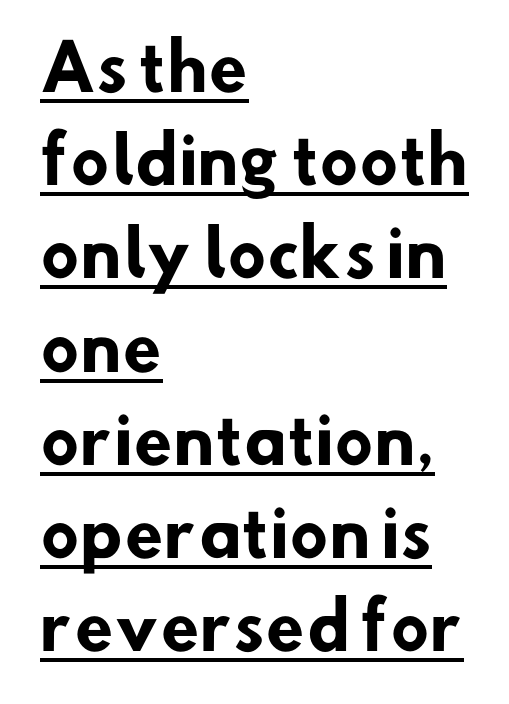
{"serif": "no", "bold": "yes", "weight": "heavy", "width": "normal", "stroke_contrast": "low", "x_height": "small", "monospaced": "no", "underline": "yes", "align": "left", "line_spacing": "normal", "line_spacing_ratio": 1.48, "letter_spacing": "normal", "letter_spacing_em": 0.0, "glyph_px": 63}
